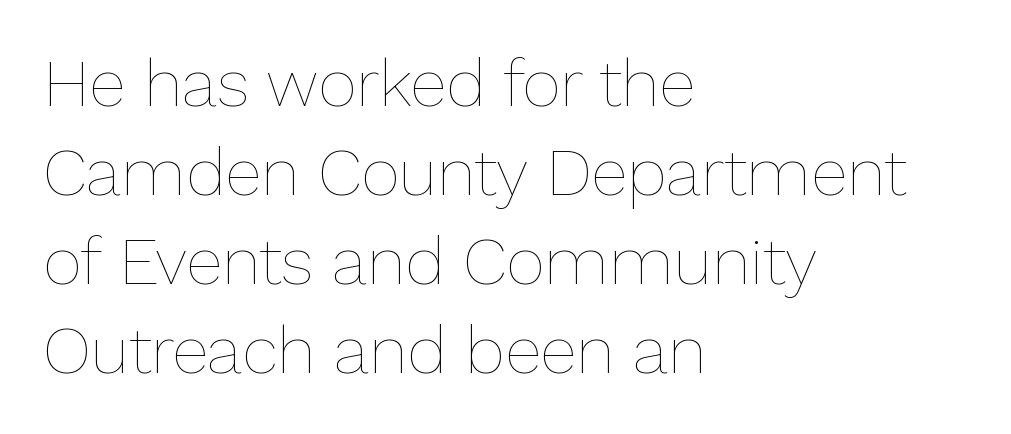
{"italic": "no", "bold": "no", "weight": "thin", "width": "normal", "stroke_contrast": "low", "x_height": "medium", "monospaced": "no", "underline": "no", "align": "left", "line_spacing": "normal", "line_spacing_ratio": 1.33, "letter_spacing": "normal", "letter_spacing_em": 0.0, "glyph_px": 67}
